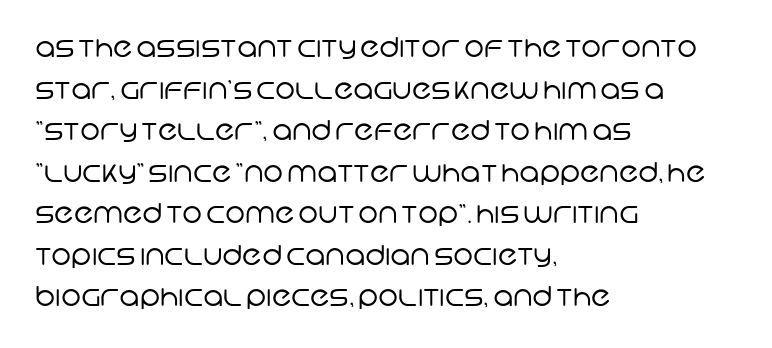
Q: Is the text bold? A: No.
Q: Is the text underlined? A: No.
Q: How is the paragraph aligned? A: Left-aligned.
Q: Is the spacing between letters normal or unusually wide? A: Normal.
Q: Is the spacing between lines tight, normal or loose? A: Normal.
